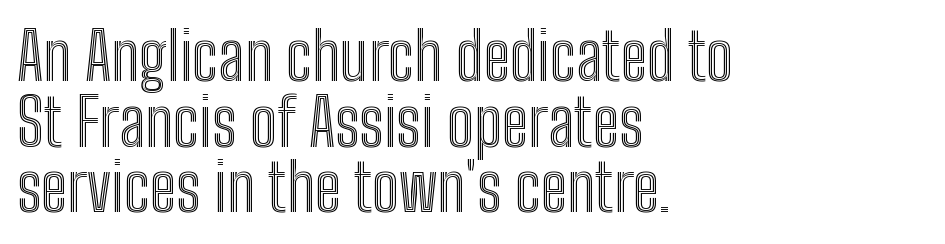
{"italic": "no", "width": "condensed", "x_height": "medium", "monospaced": "no", "underline": "no", "align": "left", "line_spacing": "tight", "line_spacing_ratio": 1.01, "letter_spacing": "normal", "letter_spacing_em": 0.0, "glyph_px": 65}
